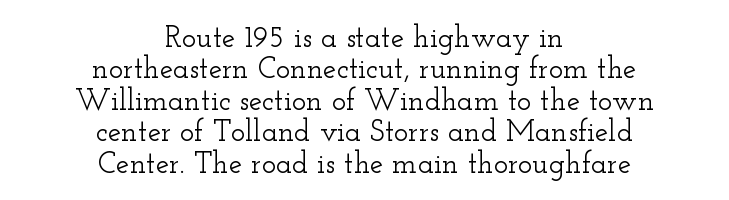
Q: Is the text italic (slanted)? A: No, it is upright.
Q: Is the typeface a serif or a sans-serif typeface? A: Serif.
Q: Is the text underlined? A: No.
Q: How is the paragraph aligned? A: Centered.
Q: Is the spacing between letters normal or unusually wide? A: Normal.
Q: Is the spacing between lines tight, normal or loose? A: Tight.
Q: Width (condensed, normal, or wide)? A: Wide.
Q: Stroke contrast? A: Low.
Q: x-height? A: Small.
Q: Monospaced? A: No.
